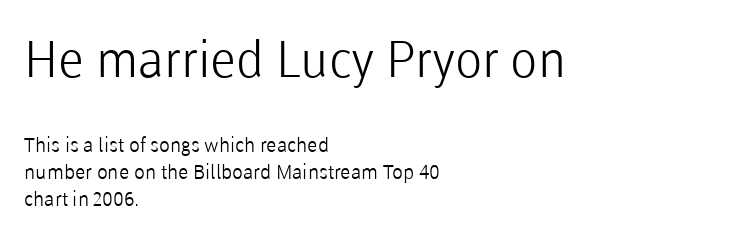
{"serif": "no", "italic": "no", "bold": "no", "weight": "light", "width": "normal", "stroke_contrast": "low", "x_height": "medium", "monospaced": "no", "underline": "no", "align": "left", "line_spacing": "normal", "line_spacing_ratio": 1.35, "letter_spacing": "normal", "letter_spacing_em": 0.0, "larger_block": "first", "size_ratio": 2.5, "glyph_px": 50}
